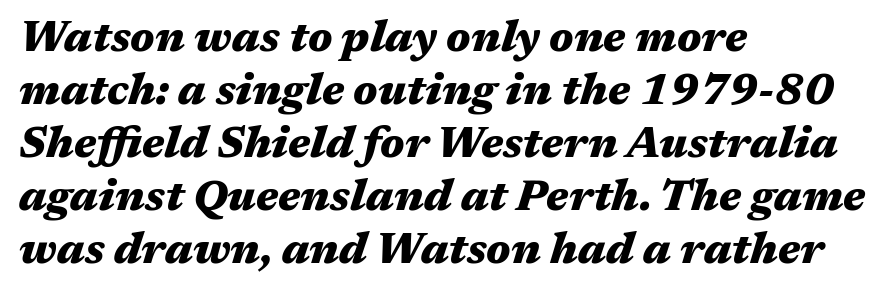
The image shows 43 px heavy, wide type, italic (leaning right); set left-aligned, line spacing 1.23x, normal letter spacing, not underlined; medium stroke contrast and a medium x-height.
